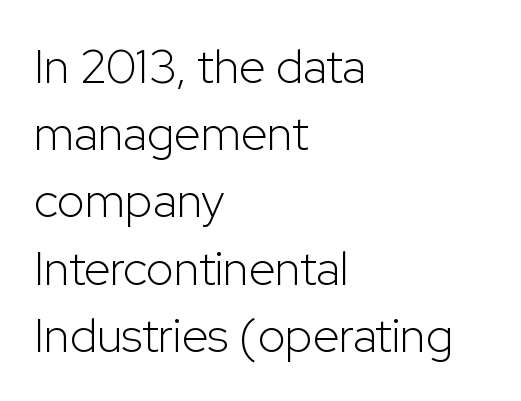
Q: Is the text bold? A: No.
Q: Is the text italic (slanted)? A: No, it is upright.
Q: Is the typeface a serif or a sans-serif typeface? A: Sans-serif.
Q: Is the text underlined? A: No.
Q: How is the paragraph aligned? A: Left-aligned.
Q: Is the spacing between letters normal or unusually wide? A: Normal.
Q: Is the spacing between lines tight, normal or loose? A: Normal.
Q: Width (condensed, normal, or wide)? A: Normal.
Q: Stroke contrast? A: Low.
Q: x-height? A: Medium.
Q: Monospaced? A: No.
